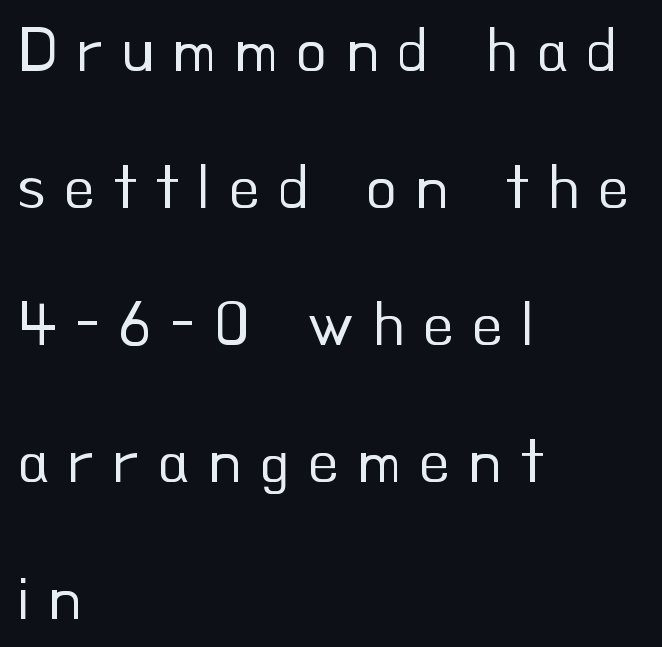
{"serif": "no", "italic": "no", "bold": "no", "weight": "regular", "width": "normal", "stroke_contrast": "low", "x_height": "small", "monospaced": "no", "underline": "no", "align": "left", "line_spacing": "loose", "line_spacing_ratio": 2.14, "letter_spacing": "wide", "letter_spacing_em": 0.28, "glyph_px": 64}
